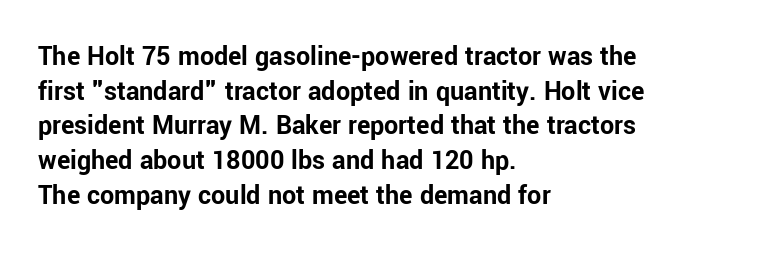
The image shows 28 px bold sans-serif type, upright; set left-aligned, line spacing 1.24x, normal letter spacing, not underlined; low stroke contrast and a medium x-height.
